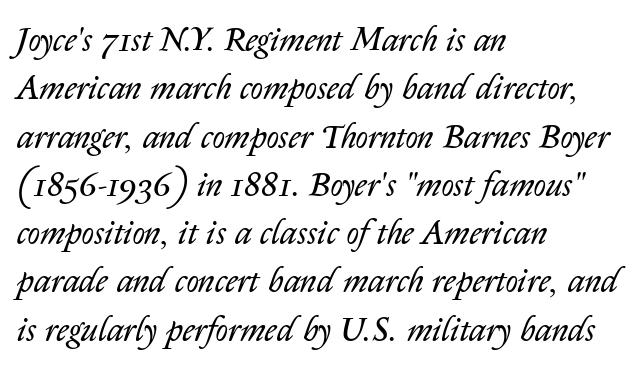
{"italic": "yes", "lean": "right", "slant_degrees": 14, "bold": "no", "weight": "regular", "width": "normal", "stroke_contrast": "low", "x_height": "medium", "monospaced": "no", "underline": "no", "align": "left", "line_spacing": "normal", "line_spacing_ratio": 1.42, "letter_spacing": "normal", "letter_spacing_em": 0.0, "glyph_px": 34}
